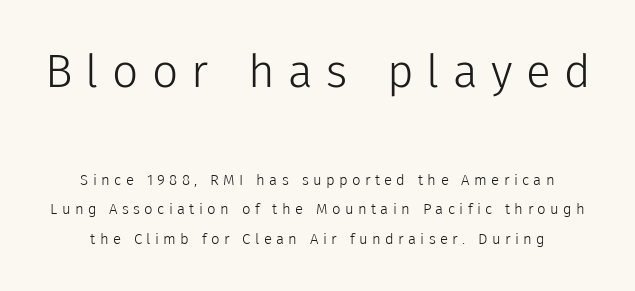
{"serif": "no", "italic": "no", "bold": "no", "weight": "light", "width": "normal", "stroke_contrast": "low", "x_height": "medium", "monospaced": "no", "underline": "no", "line_spacing": "loose", "line_spacing_ratio": 1.96, "letter_spacing": "wide", "letter_spacing_em": 0.29, "larger_block": "first", "size_ratio": 3.07, "glyph_px": 46}
